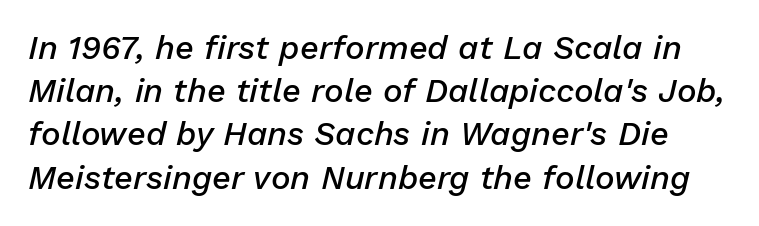
Q: Is the text bold? A: Semi-bold.
Q: Is the text italic (slanted)? A: Yes, it leans right by about 13 degrees.
Q: Is the text underlined? A: No.
Q: Is the spacing between letters normal or unusually wide? A: Normal.
Q: Is the spacing between lines tight, normal or loose? A: Normal.
Q: Width (condensed, normal, or wide)? A: Normal.
Q: Stroke contrast? A: Low.
Q: x-height? A: Medium.
Q: Monospaced? A: No.
